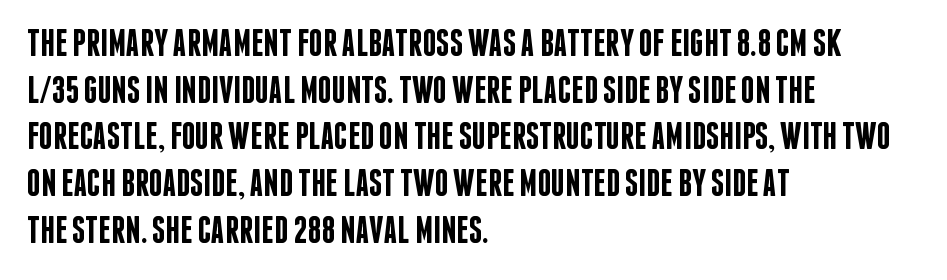
The image shows 38 px semibold, condensed sans-serif type, upright; set left-aligned, line spacing 1.23x, normal letter spacing, not underlined; low stroke contrast and a large x-height.
